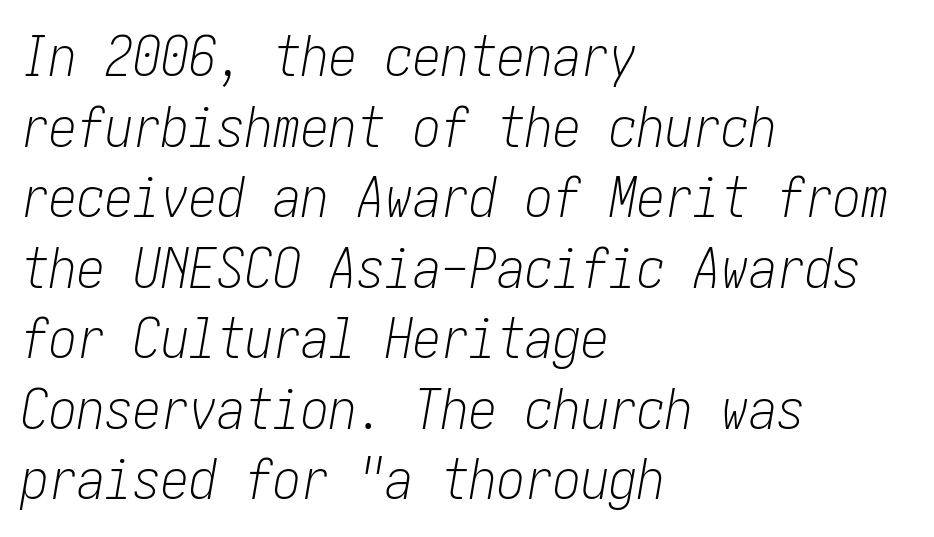
Think standard paragraph weight, or any step lighter than that. The words here are not underlined. Italic: yes, the glyphs are oblique. Compared with a centered layout, this one pins lines to the left instead. The rendering keeps characters at their native spacing.
